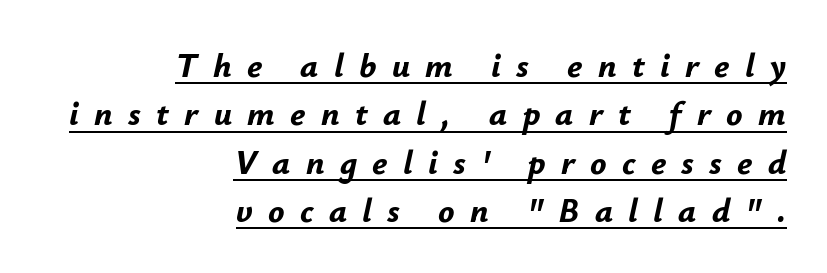
{"italic": "yes", "lean": "right", "slant_degrees": 12, "bold": "yes", "weight": "bold", "width": "normal", "stroke_contrast": "low", "x_height": "small", "monospaced": "no", "underline": "yes", "align": "right", "line_spacing": "normal", "line_spacing_ratio": 1.42, "letter_spacing": "wide", "letter_spacing_em": 0.45, "glyph_px": 34}
